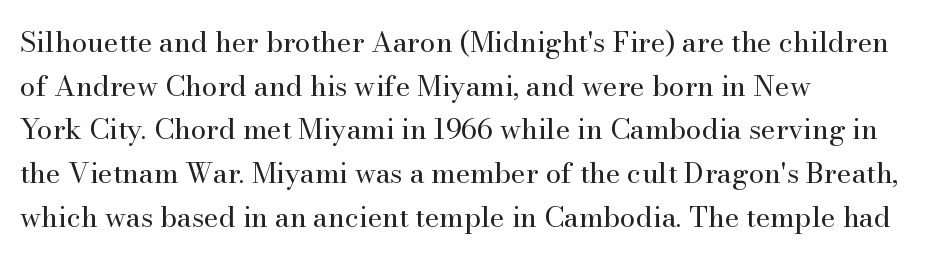
Q: Is the text bold? A: No.
Q: Is the text italic (slanted)? A: No, it is upright.
Q: Is the typeface a serif or a sans-serif typeface? A: Serif.
Q: Is the text underlined? A: No.
Q: How is the paragraph aligned? A: Left-aligned.
Q: Is the spacing between letters normal or unusually wide? A: Normal.
Q: Is the spacing between lines tight, normal or loose? A: Normal.
Q: Width (condensed, normal, or wide)? A: Normal.
Q: Stroke contrast? A: High.
Q: x-height? A: Small.
Q: Monospaced? A: No.
